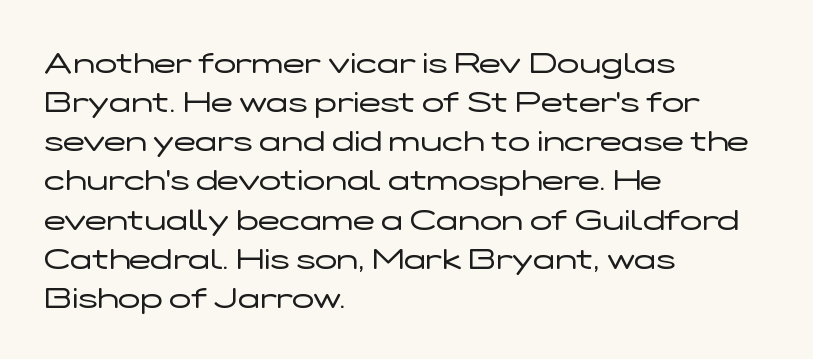
The image shows 29 px regular-weight, wide sans-serif type, upright; set left-aligned, normal line spacing (1.35x), normal letter spacing, not underlined; low stroke contrast and a medium x-height.
